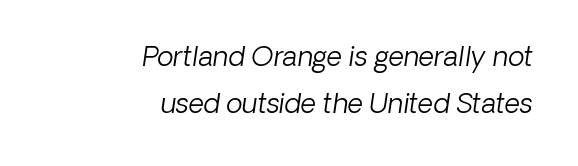
Letters have the restrained weight of plain body copy at most. In terms of letterspacing, this is plain default setting. Has an underline been added? It has not. All the whitespace from short lines collects on the left.
